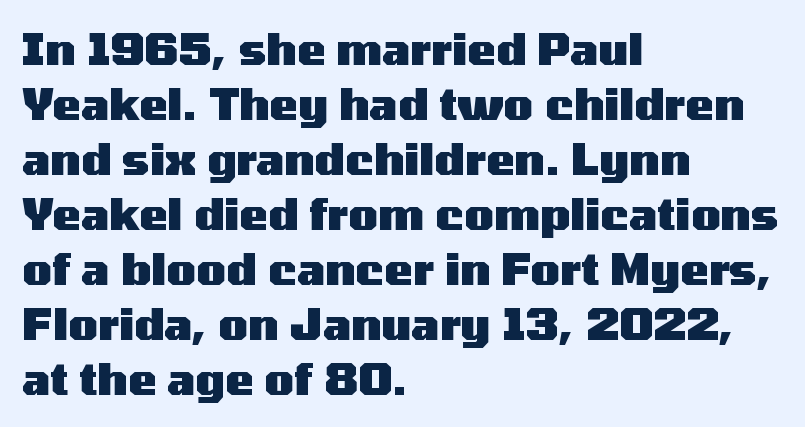
The image shows 43 px heavy, wide sans-serif type, upright; set left-aligned, normal line spacing (1.28x), normal letter spacing, not underlined; medium stroke contrast and a medium x-height.
